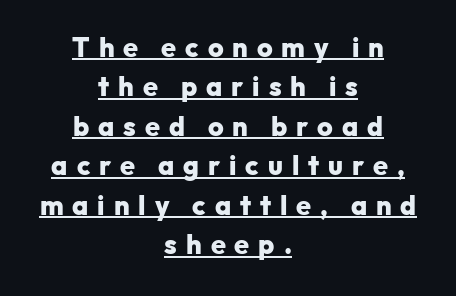
{"italic": "no", "bold": "yes", "underline": "yes", "align": "center", "line_spacing": "normal", "line_spacing_ratio": 1.46, "letter_spacing": "wide", "letter_spacing_em": 0.33, "glyph_px": 27}
